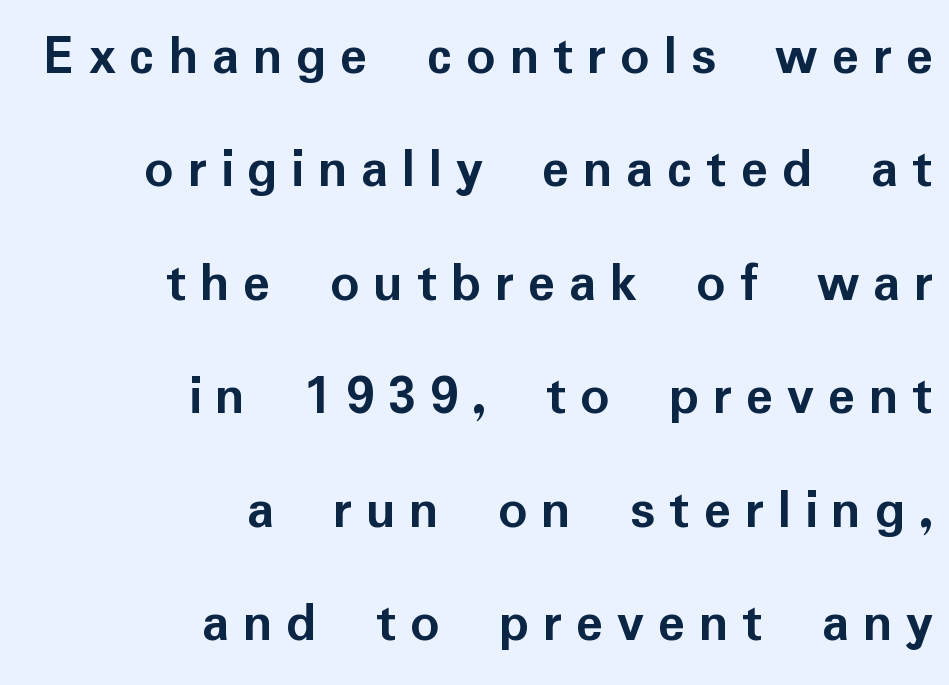
Q: Is the text bold? A: Yes.
Q: Is the text italic (slanted)? A: No, it is upright.
Q: Is the typeface a serif or a sans-serif typeface? A: Sans-serif.
Q: Is the text underlined? A: No.
Q: How is the paragraph aligned? A: Right-aligned.
Q: Is the spacing between letters normal or unusually wide? A: Unusually wide.
Q: Is the spacing between lines tight, normal or loose? A: Loose.
Q: Width (condensed, normal, or wide)? A: Normal.
Q: Stroke contrast? A: Low.
Q: x-height? A: Medium.
Q: Monospaced? A: No.
